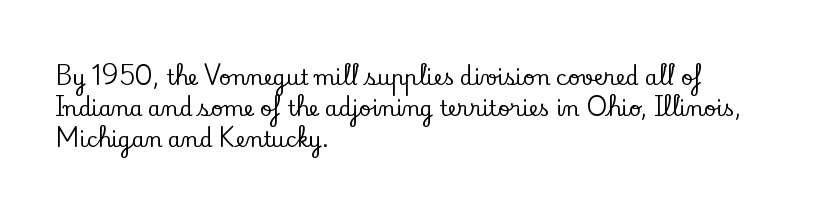
There is no visible air inserted between adjacent glyphs. Alignment: flush left. The words here are not underlined. The axis of the letterforms is exactly vertical. The designer left line spacing at the default.
